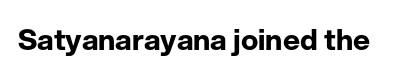
{"serif": "no", "italic": "no", "bold": "yes", "weight": "bold", "width": "normal", "stroke_contrast": "low", "x_height": "medium", "monospaced": "no", "underline": "no", "letter_spacing": "normal", "letter_spacing_em": 0.0, "glyph_px": 29}
